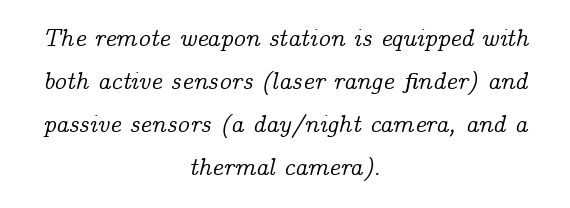
Q: Is the text italic (slanted)? A: Yes, it leans right by about 14 degrees.
Q: Is the text underlined? A: No.
Q: How is the paragraph aligned? A: Centered.
Q: Is the spacing between letters normal or unusually wide? A: Normal.
